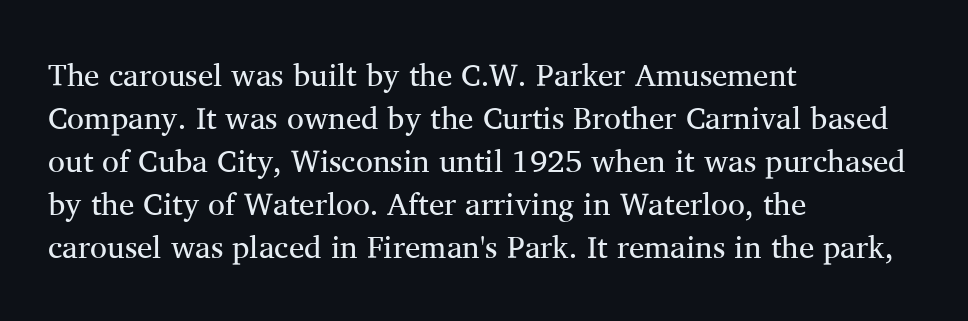
On a weight scale, this lands at 450 or below. The passage shown is not underscored anywhere. This sample uses a serif face. The face used here is proportionally spaced, like ordinary book or web type.
